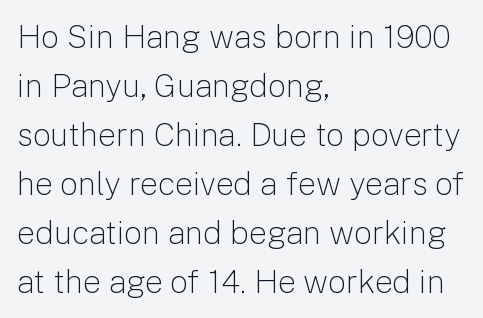
The typography opts for an upright posture over an oblique one. I'd call this a sans setting — the letters go barefoot. Caption: multi-line text, flush left, ragged right. Underlining? Definitely not there. The designer left line spacing at the default.
